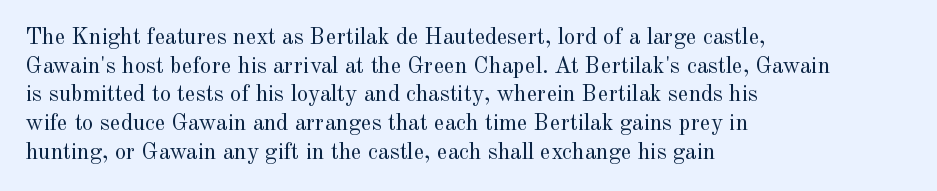
The image shows 23 px text type, upright; set left-aligned, normal line spacing (1.25x), normal letter spacing, not underlined.
